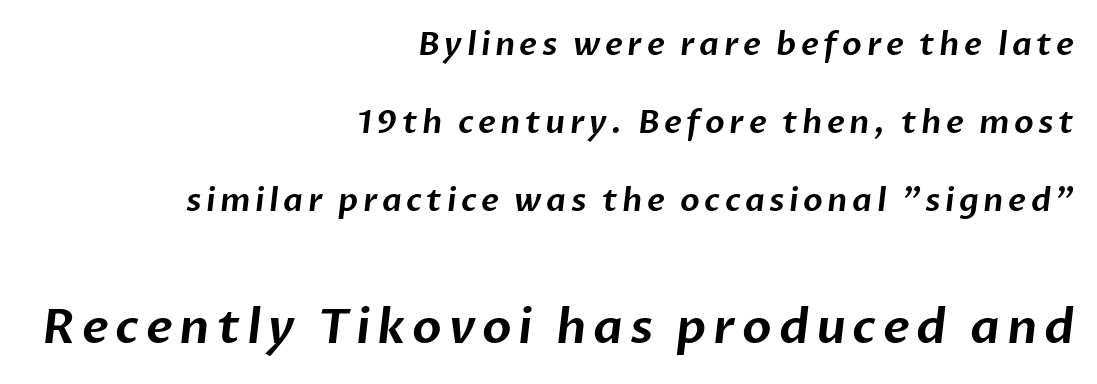
The image shows 48 px sans-serif type; set right-aligned, loose line spacing (2.43x), not underlined; the second (bottom) block is 1.5x larger; low stroke contrast and a medium x-height.
